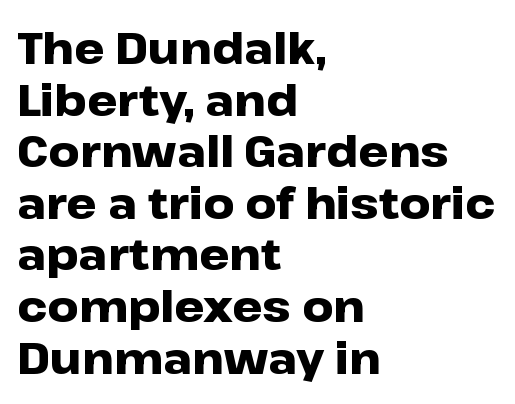
{"serif": "no", "italic": "no", "bold": "yes", "weight": "heavy", "width": "wide", "stroke_contrast": "low", "x_height": "medium", "monospaced": "no", "underline": "no", "align": "left", "line_spacing_ratio": 1.2, "letter_spacing": "normal", "letter_spacing_em": 0.0, "glyph_px": 43}
